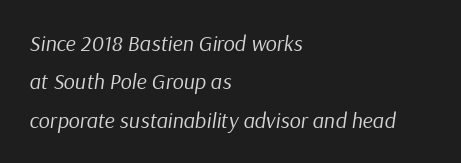
The image shows 22 px text type, italic (leaning right); set left-aligned, line spacing 1.75x, normal letter spacing, not underlined.
